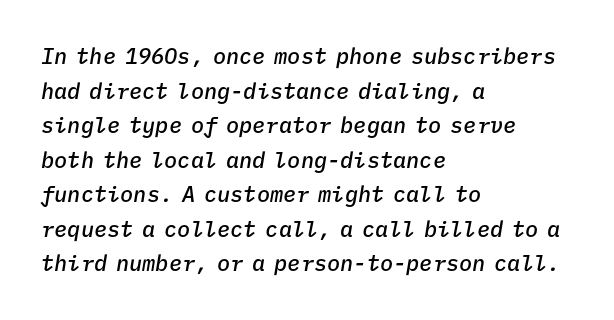
{"italic": "yes", "lean": "right", "slant_degrees": 9, "bold": "semi", "underline": "no", "align": "left", "line_spacing": "normal", "line_spacing_ratio": 1.57, "letter_spacing": "normal", "letter_spacing_em": 0.0, "glyph_px": 22}
